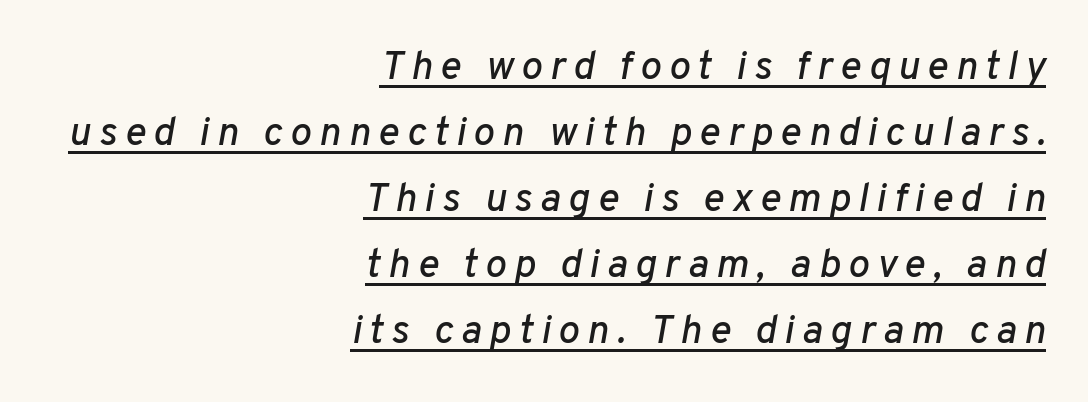
The passage shown is underscored from start to finish. Character widths vary here, with narrow letters taking less room than wide ones. Rendered with sloped, italic letterforms. Caption: multi-line text, flush right, ragged left. Interline gaps are of average width in this sample.
